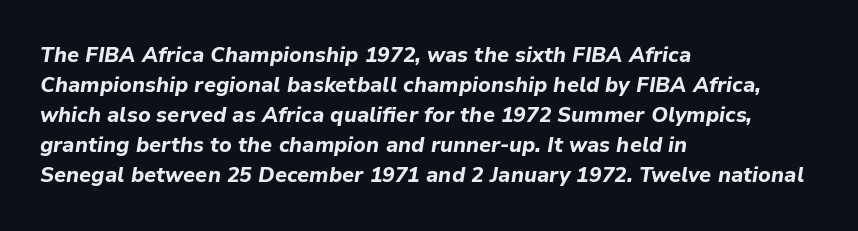
Q: Is the text bold? A: Yes.
Q: Is the text italic (slanted)? A: Yes, it leans right by about 9 degrees.
Q: Is the text underlined? A: No.
Q: How is the paragraph aligned? A: Left-aligned.
Q: Is the spacing between letters normal or unusually wide? A: Normal.
Q: Is the spacing between lines tight, normal or loose? A: Normal.
